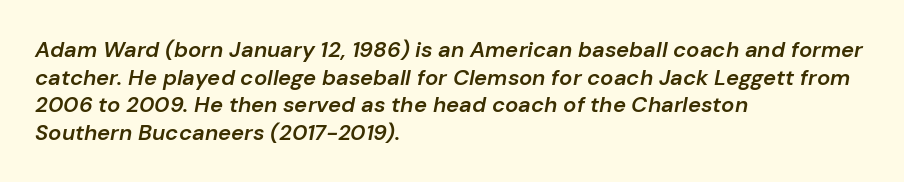
Reading down the column, the eye jumps a familiar distance to each next line. In terms of posture, this sample is oblique. The characters look somewhat weighty, a semibold short of true bold. The typesetter chose a ragged-right arrangement here. Tracking value appears to be zero — textbook default spacing. The passage shown is not underscored anywhere.
